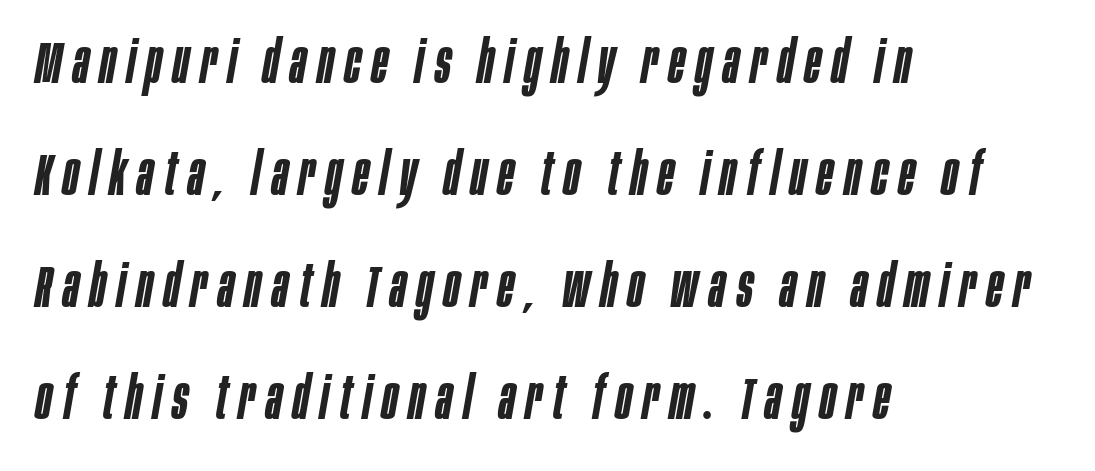
As a designer I'd log this as weight 600, semibold. You could not count columns in this text — the font is proportionally spaced. The font's italic variant was chosen for this text. Type without underlining.
